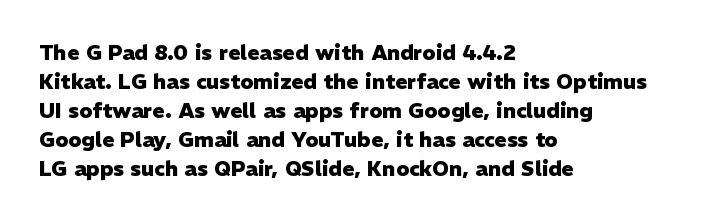
The lines are quadded left. These lines keep a tight, regular rhythm from letter to letter. The gap between lines stays unmarked. It's the straight-up-and-down kind of type. The rendering uses a moderate line-height, typical for paragraphs. Pretty heavy lettering here — definitely bold.
